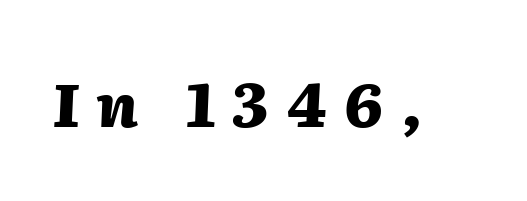
{"italic": "yes", "lean": "right", "slant_degrees": 2, "bold": "yes", "weight": "heavy", "width": "normal", "stroke_contrast": "medium", "x_height": "medium", "monospaced": "no", "underline": "no", "letter_spacing": "wide", "letter_spacing_em": 0.29, "glyph_px": 61}
